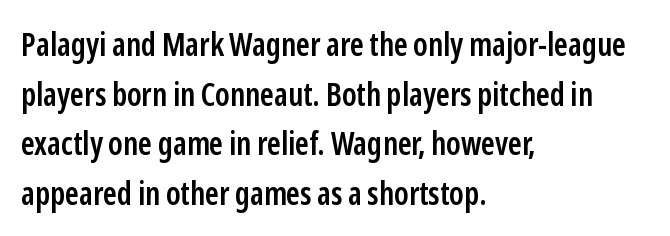
The image shows 32 px semibold, condensed sans-serif type, upright; set left-aligned, normal line spacing (1.55x), normal letter spacing, not underlined; low stroke contrast and a medium x-height.
